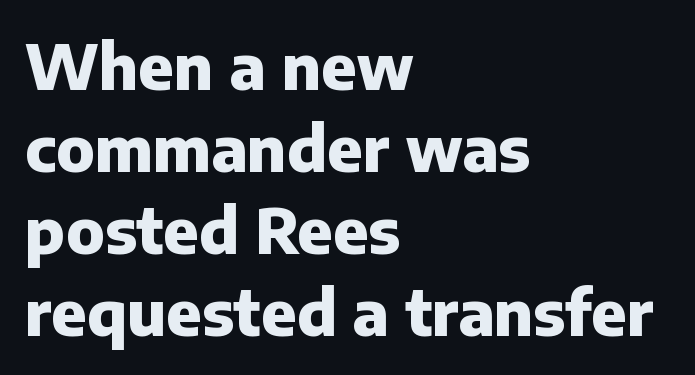
The image shows 63 px heavy sans-serif type, upright; set left-aligned, normal line spacing (1.3x), normal letter spacing, not underlined; low stroke contrast and a medium x-height.
